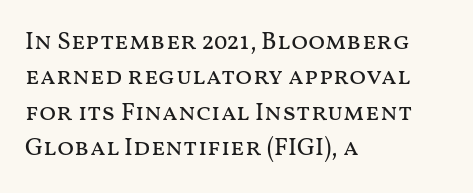
Q: Is the text bold? A: No.
Q: Is the text italic (slanted)? A: No, it is upright.
Q: Is the text underlined? A: No.
Q: How is the paragraph aligned? A: Left-aligned.
Q: Is the spacing between letters normal or unusually wide? A: Normal.
Q: Is the spacing between lines tight, normal or loose? A: Normal.
